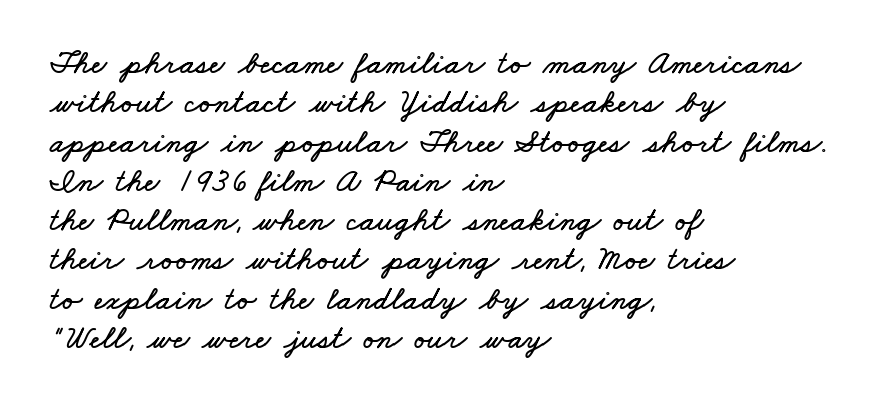
{"width": "wide", "stroke_contrast": "low", "x_height": "small", "monospaced": "no", "underline": "no", "align": "left", "line_spacing_ratio": 1.19, "letter_spacing": "normal", "letter_spacing_em": 0.0, "glyph_px": 33}
